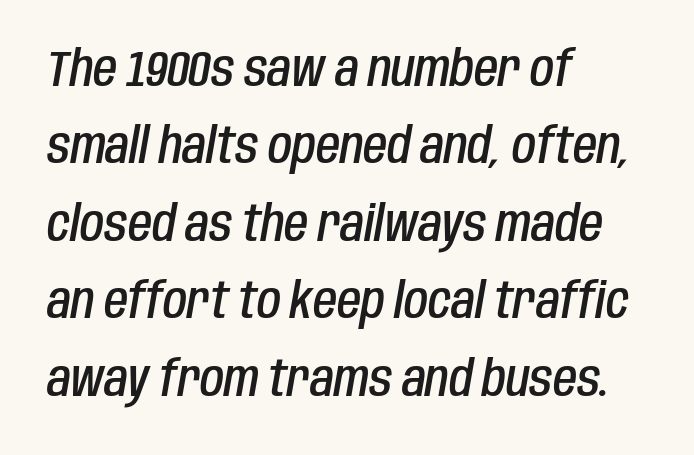
The image shows 49 px semibold, condensed type, italic (leaning right); set left-aligned, normal line spacing (1.58x), normal letter spacing, not underlined; low stroke contrast and a large x-height.
